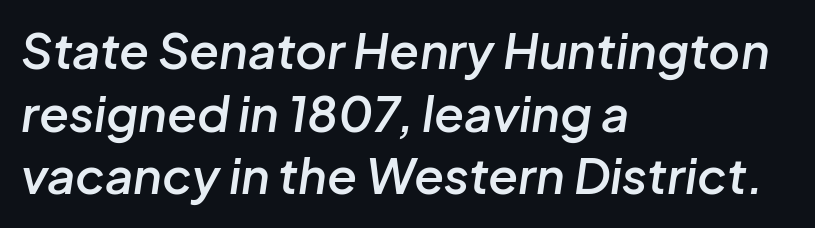
Q: Is the text bold? A: Semi-bold.
Q: Is the text italic (slanted)? A: Yes, it leans right by about 8 degrees.
Q: Is the text underlined? A: No.
Q: How is the paragraph aligned? A: Left-aligned.
Q: Is the spacing between letters normal or unusually wide? A: Normal.
Q: Is the spacing between lines tight, normal or loose? A: Normal.
Q: Width (condensed, normal, or wide)? A: Normal.
Q: Stroke contrast? A: Low.
Q: x-height? A: Medium.
Q: Monospaced? A: No.
